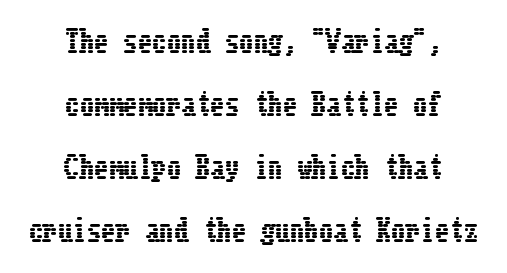
{"italic": "no", "width": "condensed", "stroke_contrast": "low", "x_height": "medium", "underline": "no", "align": "center", "line_spacing": "loose", "line_spacing_ratio": 2.17, "letter_spacing": "normal", "letter_spacing_em": 0.0, "glyph_px": 29}
